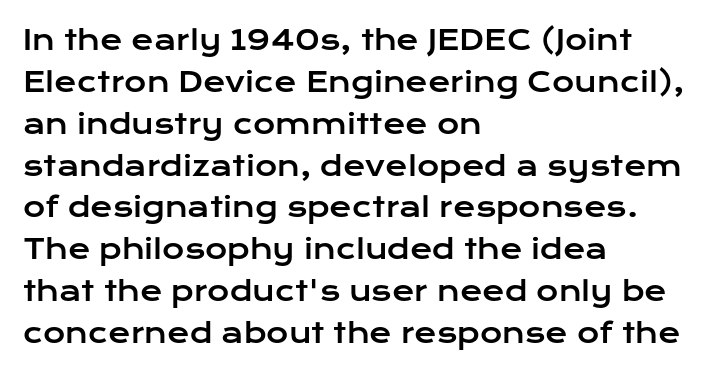
Decoration check: the copy has no underline. You can tell it's not italic because the verticals are truly vertical. Is the letter spacing exaggerated? No — it looks like the ordinary default. A classic flush-left, rag-right setting is used for this passage. Baseline-to-baseline distance is the conventional proportion of letter height.
